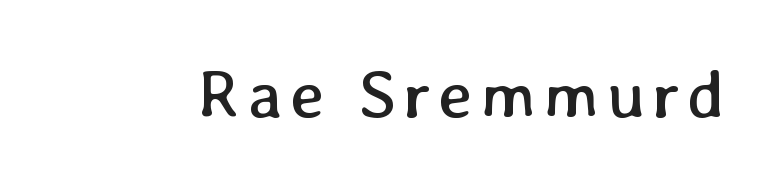
The letters stand upright; this is a roman face. Weight class: somewhere from thin through regular. Each row of text sits above clean, open space. Is this a fixed-width face? No — the glyphs have proportional, varying widths.
